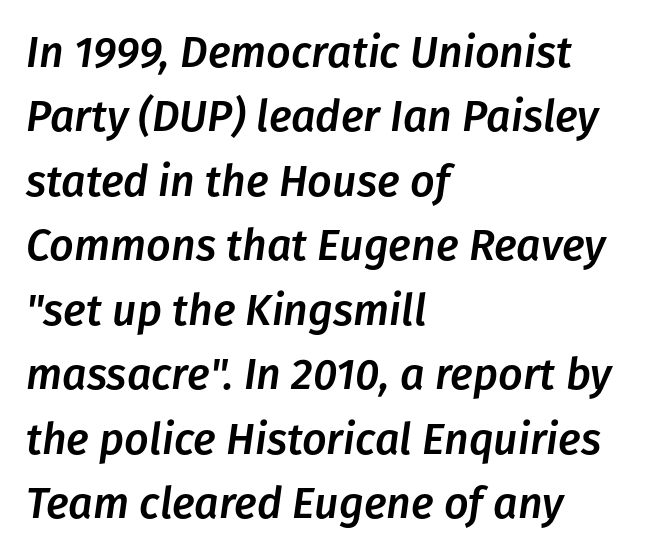
{"italic": "yes", "lean": "right", "slant_degrees": 8, "width": "normal", "stroke_contrast": "low", "x_height": "medium", "monospaced": "no", "underline": "no", "align": "left", "line_spacing": "normal", "line_spacing_ratio": 1.5, "letter_spacing": "normal", "letter_spacing_em": 0.0, "glyph_px": 43}
